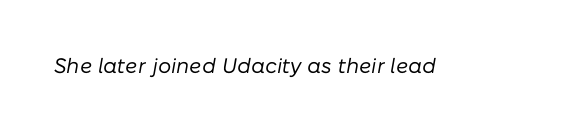
The image shows 21 px text type, italic (leaning right); set normal letter spacing, not underlined.
